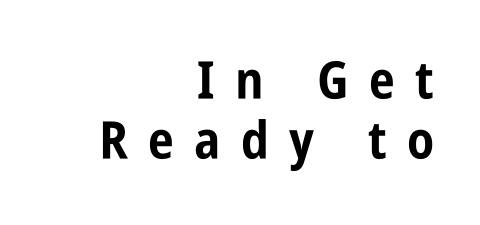
Q: Is the text bold? A: Yes.
Q: Is the text italic (slanted)? A: No, it is upright.
Q: Is the typeface a serif or a sans-serif typeface? A: Sans-serif.
Q: Is the text underlined? A: No.
Q: How is the paragraph aligned? A: Right-aligned.
Q: Is the spacing between letters normal or unusually wide? A: Unusually wide.
Q: Width (condensed, normal, or wide)? A: Condensed.
Q: Stroke contrast? A: Low.
Q: x-height? A: Large.
Q: Monospaced? A: No.
